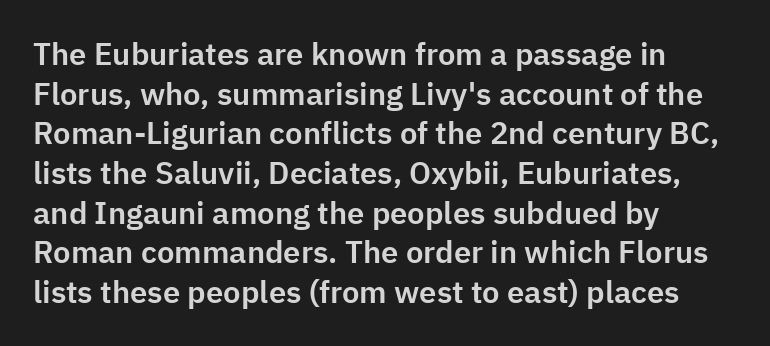
The space beneath each line is pristine and unruled. Tracking here is standard; glyphs follow each other at the usual distance. Each new line begins a customary step beneath the previous one. Do the characters align in a grid? No, the font is proportional. Rendered with straight, roman letterforms. This sample is left-justified, so line endings fall wherever the words run out.
